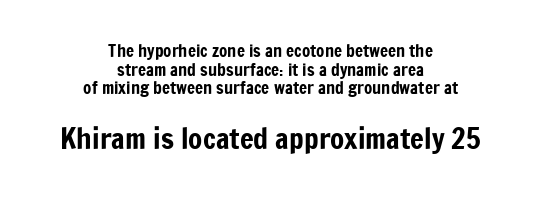
{"serif": "no", "italic": "no", "width": "condensed", "stroke_contrast": "low", "x_height": "medium", "monospaced": "no", "underline": "no", "align": "center", "line_spacing": "tight", "line_spacing_ratio": 1.1, "letter_spacing": "normal", "letter_spacing_em": 0.0, "larger_block": "second", "size_ratio": 1.71, "glyph_px": 29}
